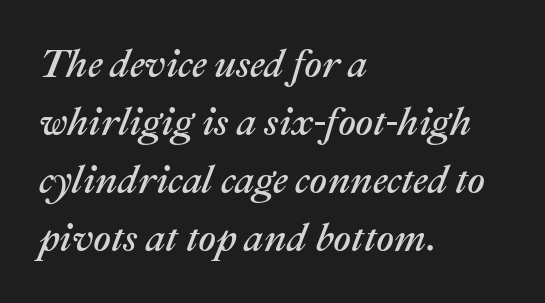
{"italic": "yes", "lean": "right", "slant_degrees": 22, "width": "normal", "stroke_contrast": "medium", "x_height": "medium", "monospaced": "no", "underline": "no", "align": "left", "line_spacing": "normal", "line_spacing_ratio": 1.49, "letter_spacing": "normal", "letter_spacing_em": 0.0, "glyph_px": 39}
